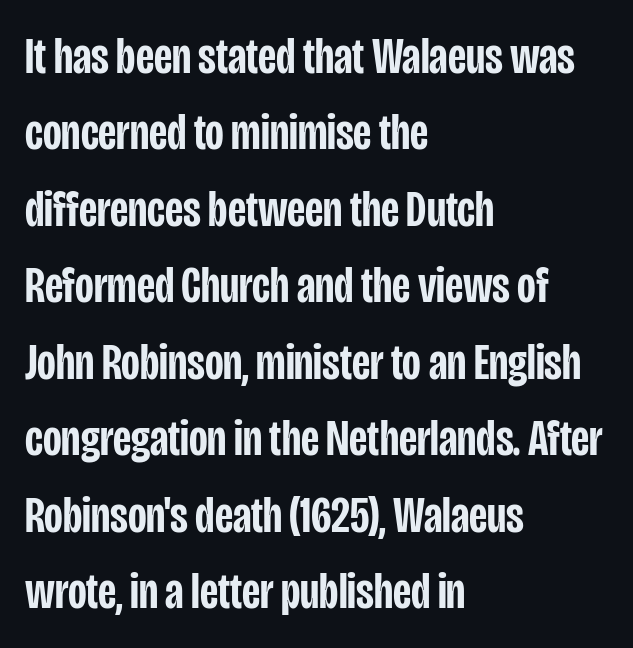
A bit beefed up — I'd call it semibold rather than bold. This sample has the flowing, uneven cadence of proportional lettering. The lines are quadded left. Students, observe: this is what conventionally led text looks like.
